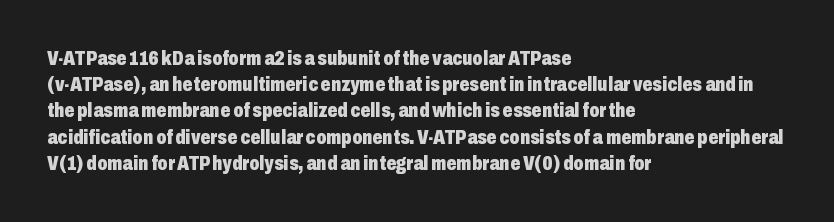
Q: Is the text bold? A: Yes.
Q: Is the text italic (slanted)? A: No, it is upright.
Q: Is the text underlined? A: No.
Q: How is the paragraph aligned? A: Left-aligned.
Q: Is the spacing between letters normal or unusually wide? A: Normal.
Q: Is the spacing between lines tight, normal or loose? A: Normal.
